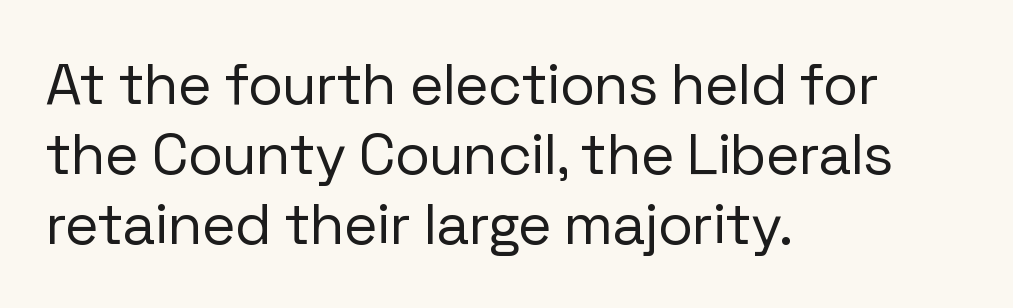
Q: Is the text bold? A: No.
Q: Is the text italic (slanted)? A: No, it is upright.
Q: Is the typeface a serif or a sans-serif typeface? A: Sans-serif.
Q: Is the text underlined? A: No.
Q: How is the paragraph aligned? A: Left-aligned.
Q: Is the spacing between letters normal or unusually wide? A: Normal.
Q: Width (condensed, normal, or wide)? A: Normal.
Q: Stroke contrast? A: Low.
Q: x-height? A: Medium.
Q: Monospaced? A: No.
